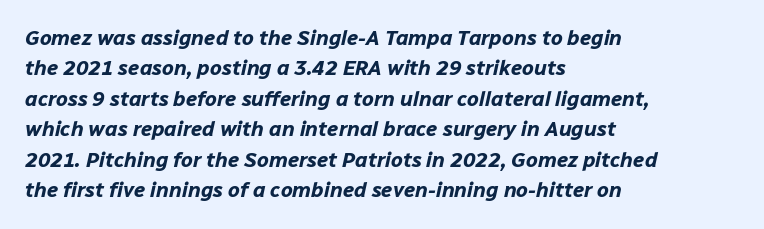
Q: Is the text bold? A: Yes.
Q: Is the text italic (slanted)? A: Yes, it leans right by about 12 degrees.
Q: Is the text underlined? A: No.
Q: How is the paragraph aligned? A: Left-aligned.
Q: Is the spacing between letters normal or unusually wide? A: Normal.
Q: Is the spacing between lines tight, normal or loose? A: Normal.
